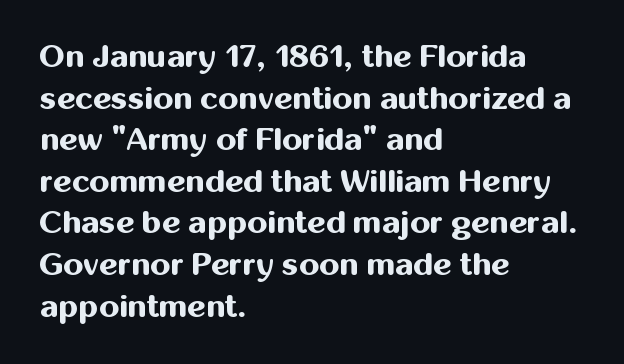
The image shows 32 px bold sans-serif type, upright; set left-aligned, normal line spacing (1.3x), normal letter spacing, not underlined; medium stroke contrast and a medium x-height.
